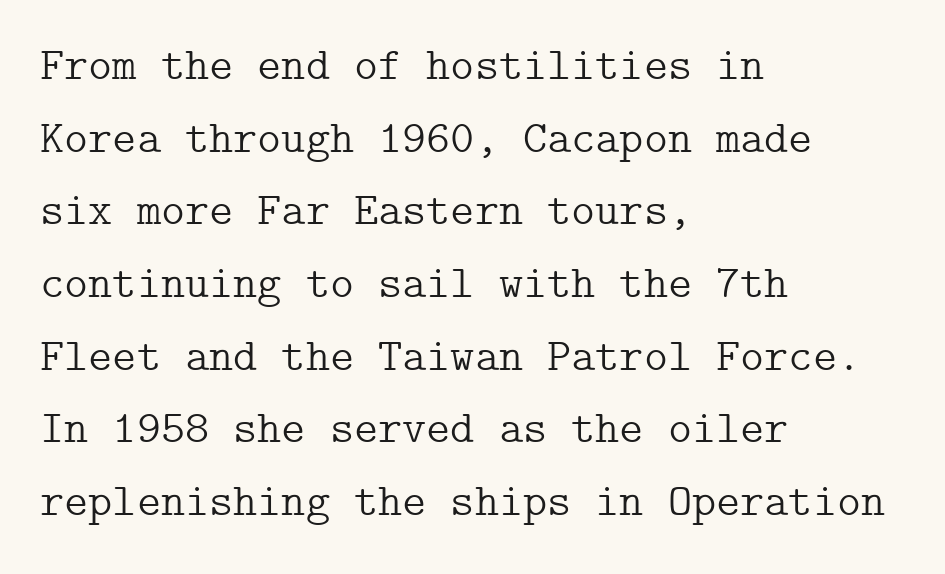
Q: Is the text bold? A: No.
Q: Is the text italic (slanted)? A: No, it is upright.
Q: Is the typeface a serif or a sans-serif typeface? A: Serif.
Q: Is the text underlined? A: No.
Q: How is the paragraph aligned? A: Left-aligned.
Q: Is the spacing between letters normal or unusually wide? A: Normal.
Q: Is the spacing between lines tight, normal or loose? A: Normal.
Q: Width (condensed, normal, or wide)? A: Normal.
Q: Stroke contrast? A: Low.
Q: x-height? A: Medium.
